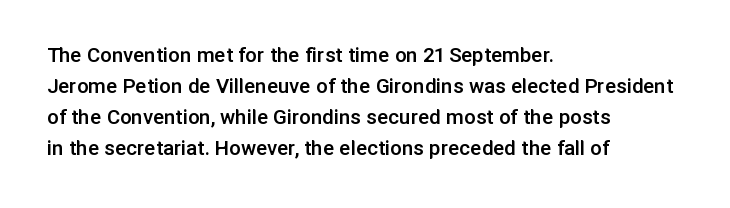
{"italic": "no", "bold": "semi", "underline": "no", "align": "left", "line_spacing": "normal", "line_spacing_ratio": 1.35, "letter_spacing": "normal", "letter_spacing_em": 0.0, "glyph_px": 23}
